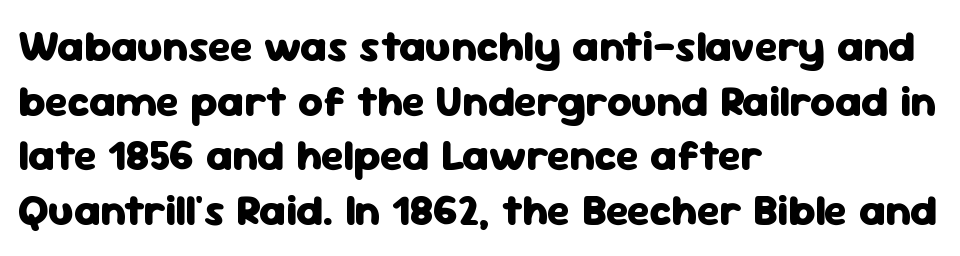
The image shows 43 px heavy sans-serif type, upright; set left-aligned, normal line spacing (1.27x), normal letter spacing, not underlined; low stroke contrast and a medium x-height.
